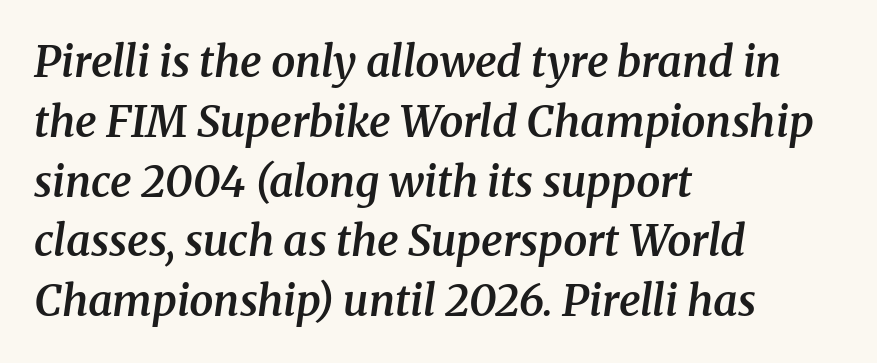
{"serif": "yes", "italic": "yes", "lean": "right", "slant_degrees": 8, "bold": "semi", "weight": "semibold", "width": "normal", "stroke_contrast": "medium", "x_height": "medium", "monospaced": "no", "underline": "no", "align": "left", "line_spacing": "normal", "line_spacing_ratio": 1.39, "letter_spacing": "normal", "letter_spacing_em": 0.0, "glyph_px": 43}
